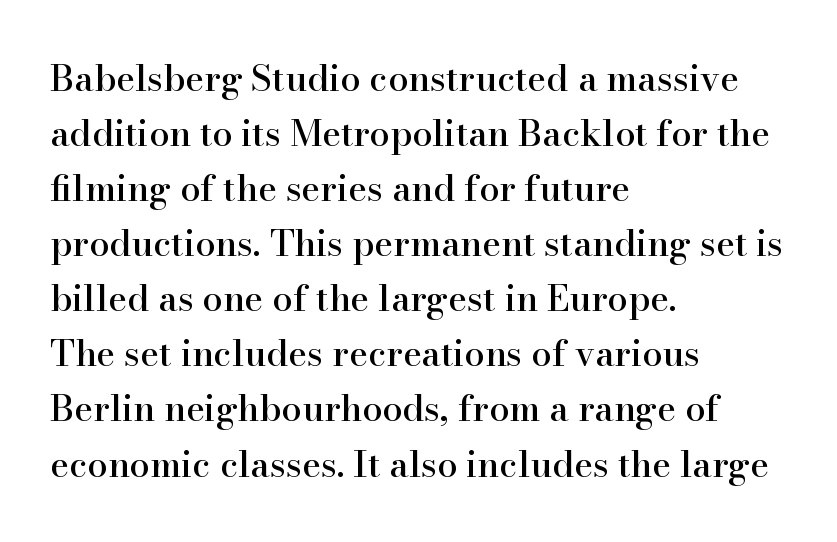
Little horizontal feet cap the strokes, marking this as serif type. The axis of the letterforms is exactly vertical. Check the space under the baseline: it is left empty. If you drew a ruler down the left edge, every line would touch it.
